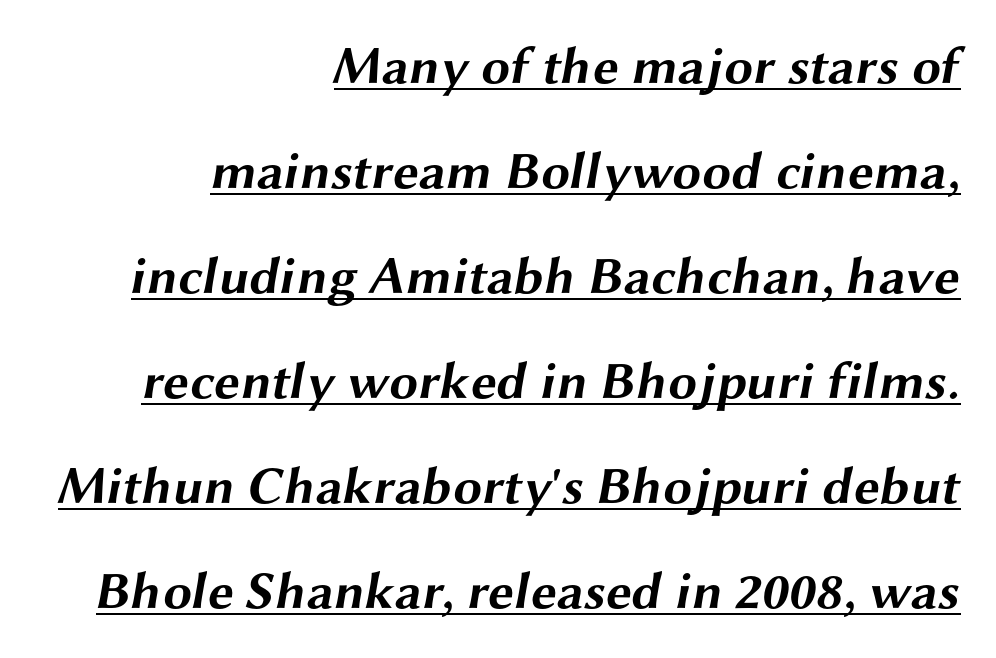
Q: Is the text bold? A: Yes.
Q: Is the typeface a serif or a sans-serif typeface? A: Sans-serif.
Q: Is the text underlined? A: Yes.
Q: How is the paragraph aligned? A: Right-aligned.
Q: Is the spacing between letters normal or unusually wide? A: Normal.
Q: Is the spacing between lines tight, normal or loose? A: Loose.
Q: Width (condensed, normal, or wide)? A: Wide.
Q: Stroke contrast? A: Medium.
Q: x-height? A: Medium.
Q: Monospaced? A: No.
